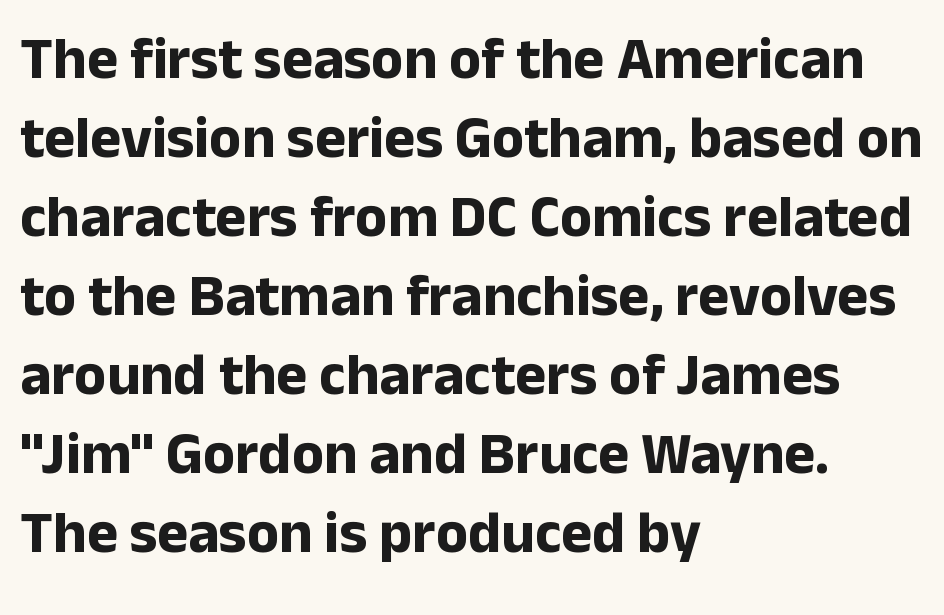
{"serif": "no", "italic": "no", "bold": "yes", "weight": "bold", "width": "normal", "stroke_contrast": "low", "x_height": "medium", "monospaced": "no", "underline": "no", "align": "left", "line_spacing": "normal", "line_spacing_ratio": 1.34, "letter_spacing": "normal", "letter_spacing_em": 0.0, "glyph_px": 59}
